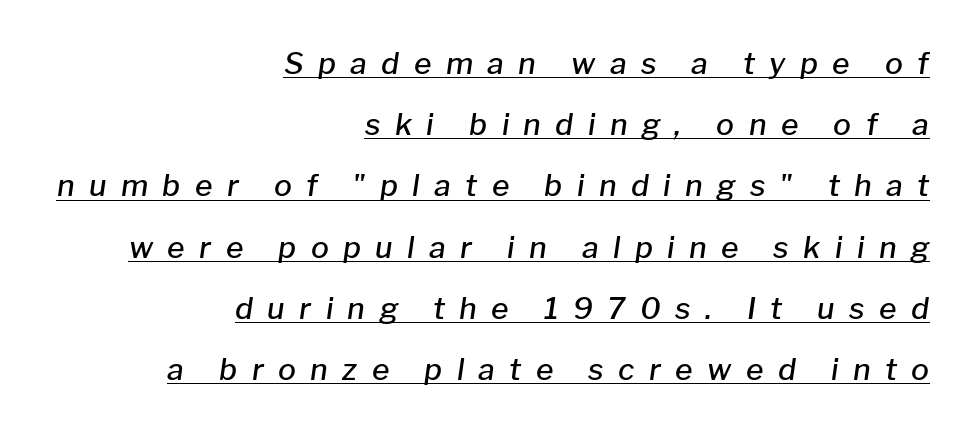
Q: Is the text bold? A: Semi-bold.
Q: Is the text italic (slanted)? A: Yes, it leans right by about 8 degrees.
Q: Is the text underlined? A: Yes.
Q: How is the paragraph aligned? A: Right-aligned.
Q: Is the spacing between letters normal or unusually wide? A: Unusually wide.
Q: Is the spacing between lines tight, normal or loose? A: Loose.
Q: Width (condensed, normal, or wide)? A: Normal.
Q: Stroke contrast? A: Low.
Q: x-height? A: Medium.
Q: Monospaced? A: No.
